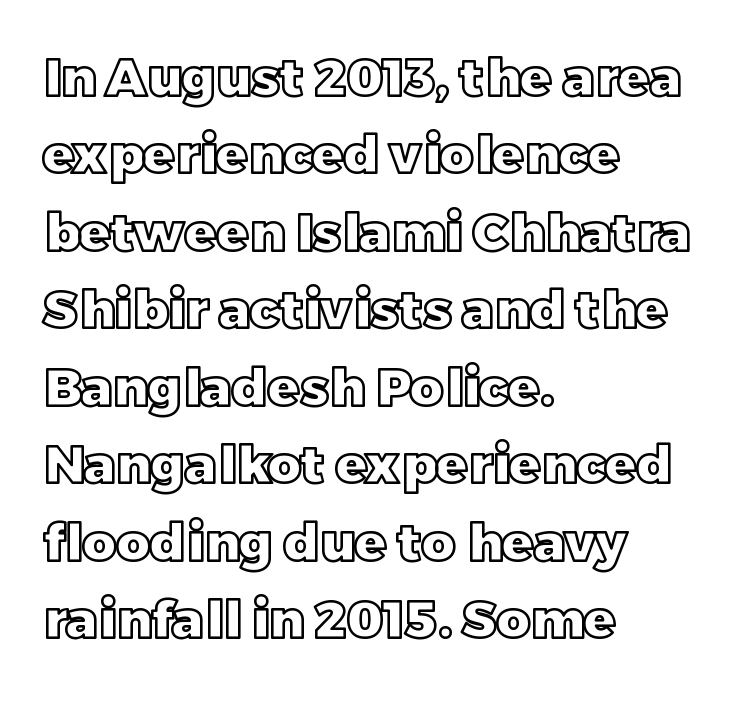
{"italic": "no", "width": "normal", "x_height": "large", "monospaced": "no", "underline": "no", "align": "left", "line_spacing": "normal", "line_spacing_ratio": 1.49, "letter_spacing": "normal", "letter_spacing_em": 0.0, "glyph_px": 52}
